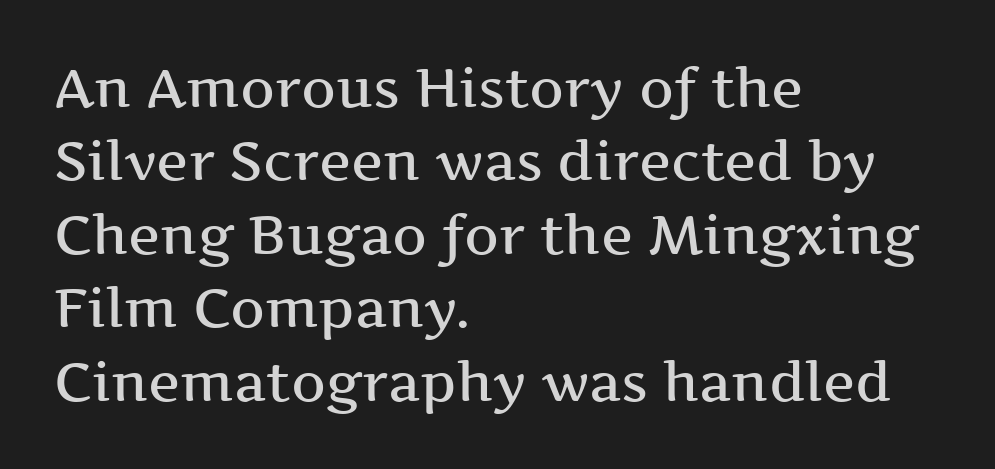
Q: Is the text bold? A: Semi-bold.
Q: Is the text italic (slanted)? A: No, it is upright.
Q: Is the typeface a serif or a sans-serif typeface? A: Serif.
Q: Is the text underlined? A: No.
Q: How is the paragraph aligned? A: Left-aligned.
Q: Is the spacing between letters normal or unusually wide? A: Normal.
Q: Is the spacing between lines tight, normal or loose? A: Normal.
Q: Width (condensed, normal, or wide)? A: Wide.
Q: Stroke contrast? A: Medium.
Q: x-height? A: Medium.
Q: Monospaced? A: No.
